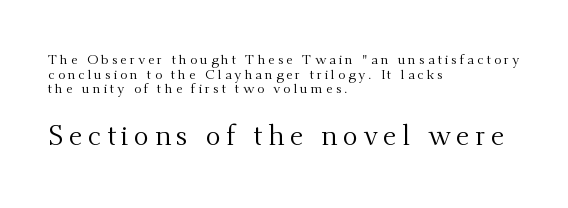
{"serif": "yes", "italic": "no", "bold": "no", "weight": "regular", "width": "normal", "stroke_contrast": "medium", "x_height": "small", "monospaced": "no", "underline": "no", "align": "left", "line_spacing": "tight", "line_spacing_ratio": 1.04, "letter_spacing": "wide", "letter_spacing_em": 0.2, "larger_block": "second", "size_ratio": 2.0, "glyph_px": 28}
